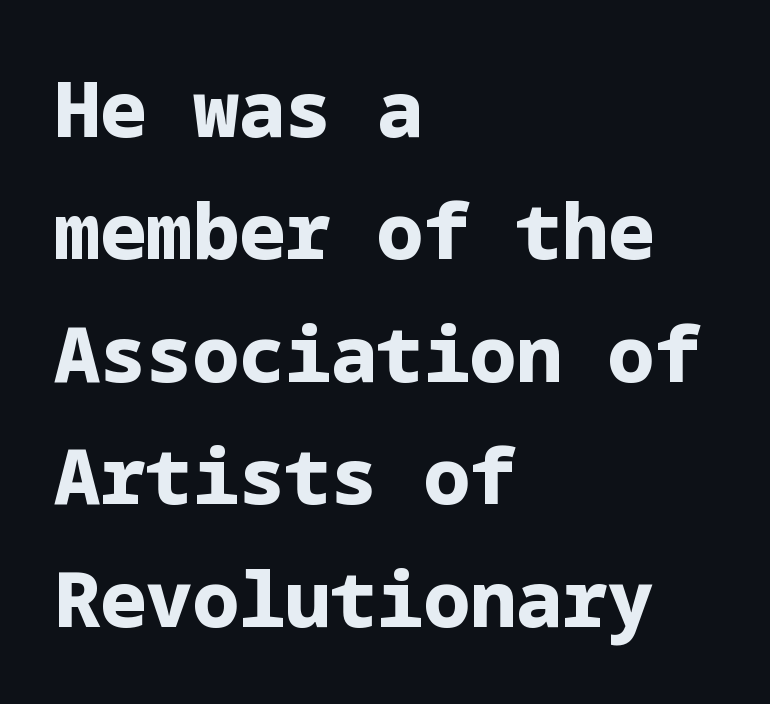
Classification — sans serif. The lettering stays uniformly vertical, giving the passage a roman look. These lines keep a tight, regular rhythm from letter to letter. Set as a true bold cut, around the 700 mark.
